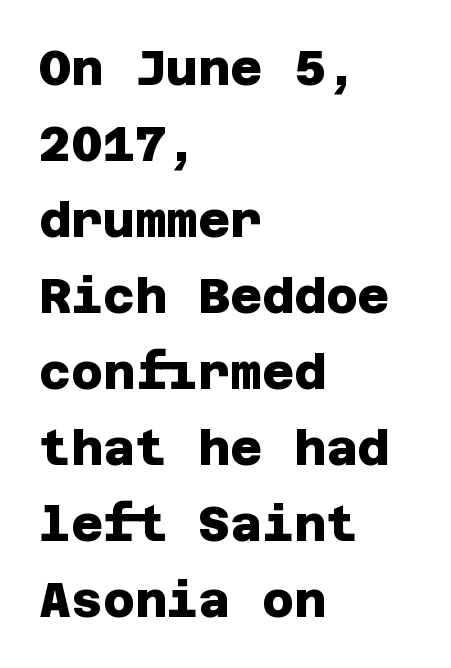
Short and long lines alike share a common starting point at left. Words appear dense and cohesive because spacing is normal. This rendering features lettering with no underline. Each glyph is drawn with heavy, bold strokes. Line spacing here is normal. The typeface chosen for these lines omits serifs.
